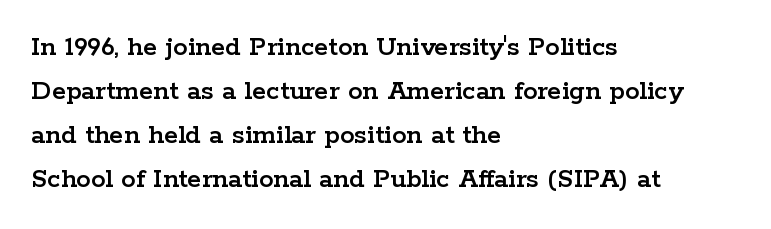
{"serif": "yes", "italic": "no", "width": "wide", "stroke_contrast": "low", "x_height": "medium", "monospaced": "no", "underline": "no", "align": "left", "line_spacing": "normal", "line_spacing_ratio": 1.52, "letter_spacing": "normal", "letter_spacing_em": 0.0, "glyph_px": 29}
